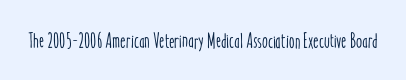
Q: Is the text italic (slanted)? A: No, it is upright.
Q: Is the text underlined? A: No.
Q: Is the spacing between letters normal or unusually wide? A: Normal.
